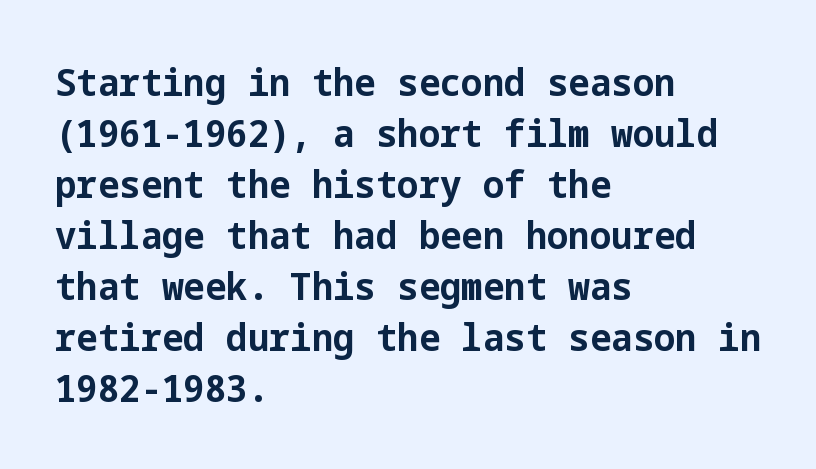
Q: Is the text bold? A: Yes.
Q: Is the text italic (slanted)? A: No, it is upright.
Q: Is the typeface a serif or a sans-serif typeface? A: Sans-serif.
Q: Is the text underlined? A: No.
Q: How is the paragraph aligned? A: Left-aligned.
Q: Is the spacing between letters normal or unusually wide? A: Normal.
Q: Is the spacing between lines tight, normal or loose? A: Normal.
Q: Width (condensed, normal, or wide)? A: Normal.
Q: Stroke contrast? A: Low.
Q: x-height? A: Medium.
